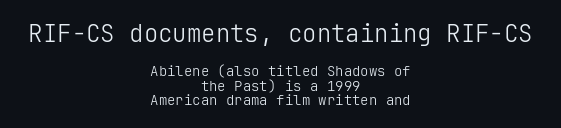
Decoration check: the copy has no underline. The typography opts for an upright posture over an oblique one. The letters in the upper block stand taller than those in the block below. Teacher's note: observe the equal gaps on both sides — that is centered alignment. The letters sit at their default tracking, neither squeezed nor spread. The designer dialed line spacing down below the default.
